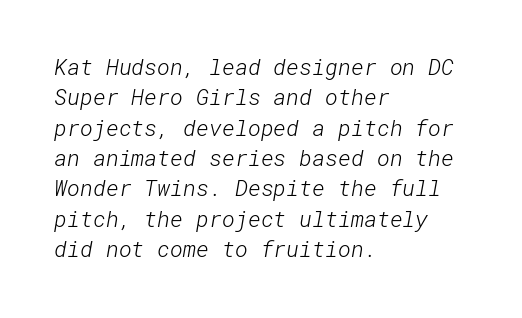
{"bold": "no", "underline": "no", "align": "left", "line_spacing": "normal", "line_spacing_ratio": 1.38, "letter_spacing": "normal", "letter_spacing_em": 0.0, "glyph_px": 22}
